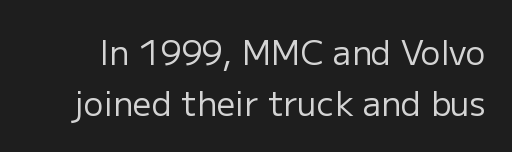
The image shows 33 px regular-weight sans-serif type, upright; set normal line spacing (1.54x), normal letter spacing, not underlined; low stroke contrast and a medium x-height.
